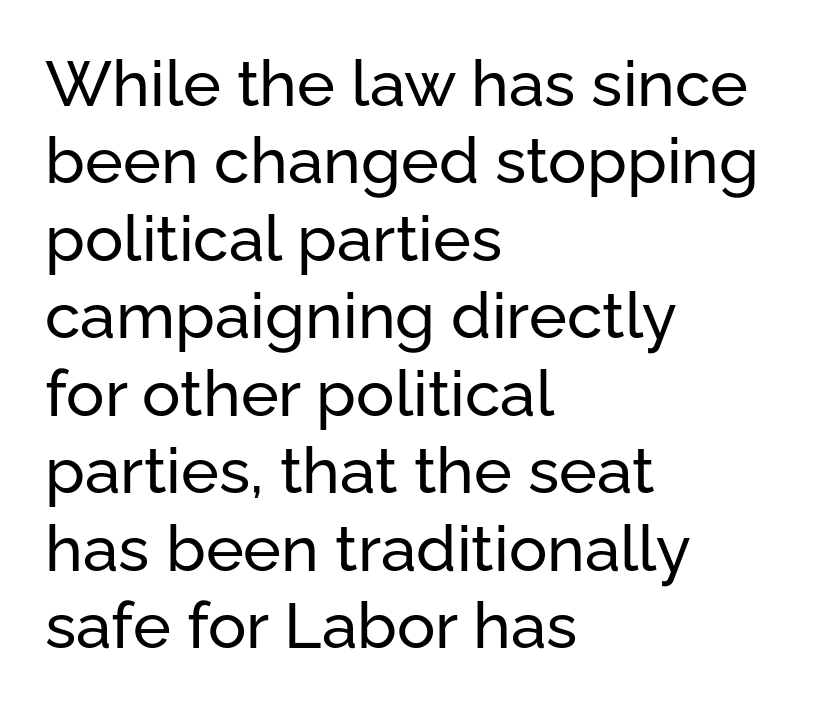
Q: Is the text italic (slanted)? A: No, it is upright.
Q: Is the typeface a serif or a sans-serif typeface? A: Sans-serif.
Q: Is the text underlined? A: No.
Q: How is the paragraph aligned? A: Left-aligned.
Q: Is the spacing between letters normal or unusually wide? A: Normal.
Q: Width (condensed, normal, or wide)? A: Normal.
Q: Stroke contrast? A: Low.
Q: x-height? A: Medium.
Q: Monospaced? A: No.
